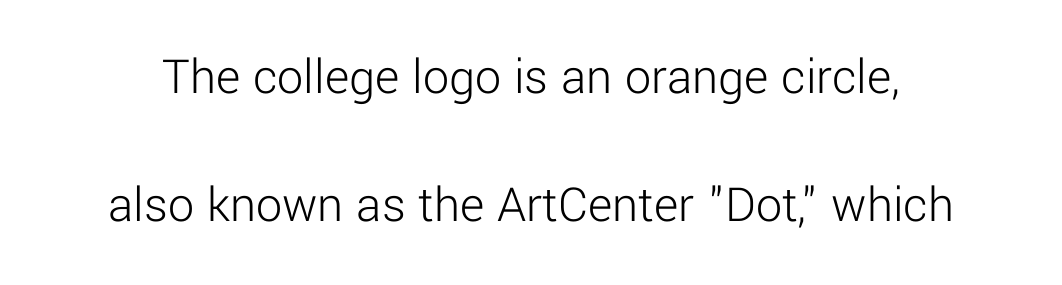
{"serif": "no", "italic": "no", "bold": "no", "weight": "light", "width": "normal", "stroke_contrast": "low", "x_height": "medium", "monospaced": "no", "underline": "no", "line_spacing": "loose", "line_spacing_ratio": 2.47, "letter_spacing": "normal", "letter_spacing_em": 0.0, "glyph_px": 52}
